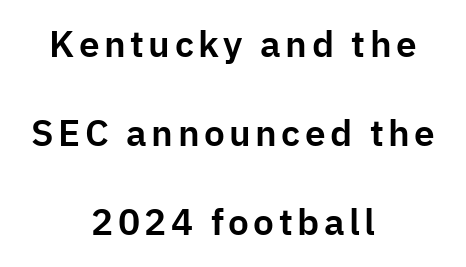
Type without underlining. The lines are quadded center. Regarding leading, the lines here are spaced well apart. Vertical strokes here are truly vertical.
